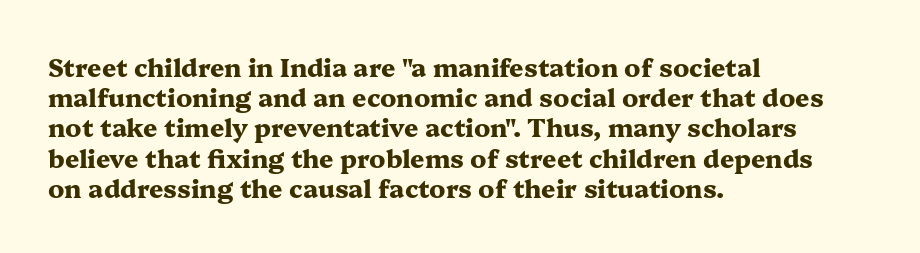
The passage shown is emphatically bold. The space directly below the letters is spotless. Tracking here is standard; glyphs follow each other at the usual distance. Where is the straight margin? On the left.
